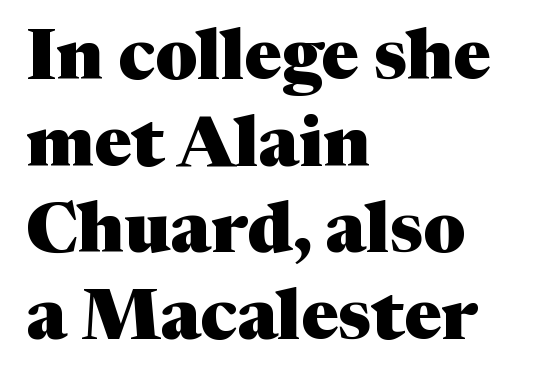
The image shows 71 px heavy serif type, upright; set left-aligned, line spacing 1.22x, normal letter spacing, not underlined; medium stroke contrast and a medium x-height.
